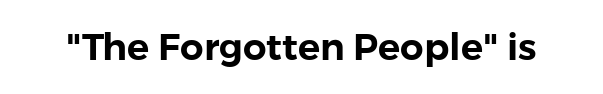
{"serif": "no", "italic": "no", "width": "normal", "stroke_contrast": "low", "x_height": "medium", "monospaced": "no", "underline": "no", "letter_spacing": "normal", "letter_spacing_em": 0.0, "glyph_px": 37}
